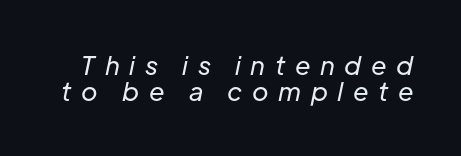
The image shows 25 px text type, italic (leaning right); set tight line spacing (1.06x), unusually wide letter spacing (+0.38 em), not underlined.
